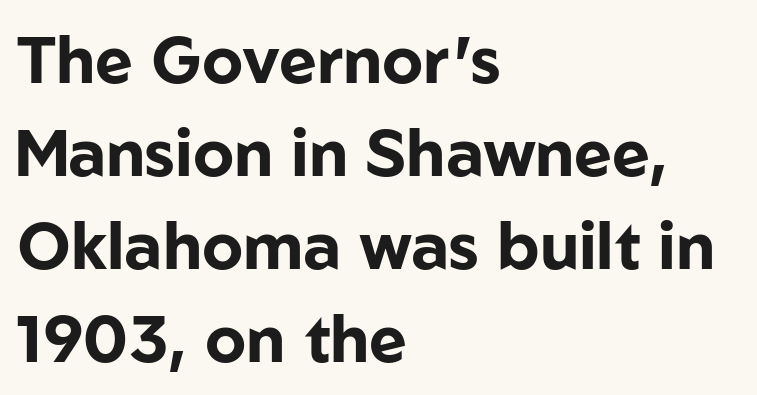
Q: Is the text bold? A: Yes.
Q: Is the text italic (slanted)? A: No, it is upright.
Q: Is the typeface a serif or a sans-serif typeface? A: Sans-serif.
Q: Is the text underlined? A: No.
Q: How is the paragraph aligned? A: Left-aligned.
Q: Is the spacing between letters normal or unusually wide? A: Normal.
Q: Is the spacing between lines tight, normal or loose? A: Normal.
Q: Width (condensed, normal, or wide)? A: Normal.
Q: Stroke contrast? A: Low.
Q: x-height? A: Medium.
Q: Monospaced? A: No.
